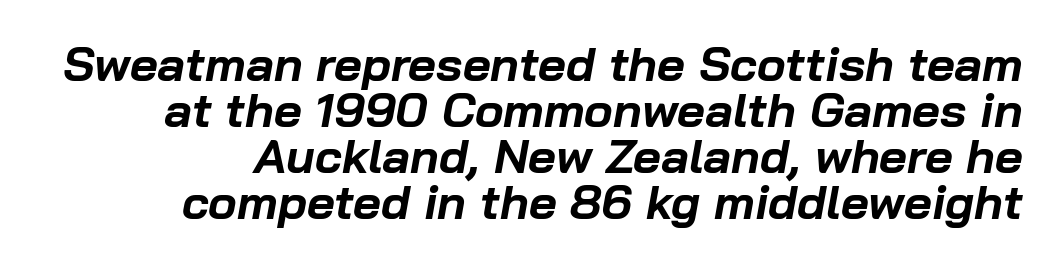
The image shows 48 px bold type, italic (leaning right); set right-aligned, tight line spacing (0.96x), normal letter spacing, not underlined; low stroke contrast and a medium x-height.
